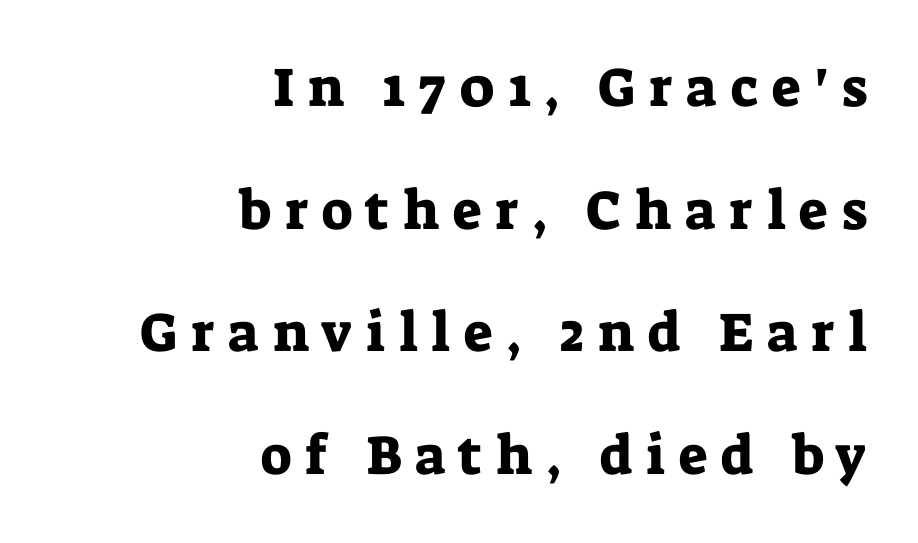
The characters display serif detailing at their extremities. Whoever set this chose breathing room over compactness in the vertical rhythm. Check under the words: just untouched page. Each line ends at the same right margin while the left side varies. How are the letters spaced? Widely, with obvious added tracking. The passage shown is typed in a proportional face where columns would drift.
